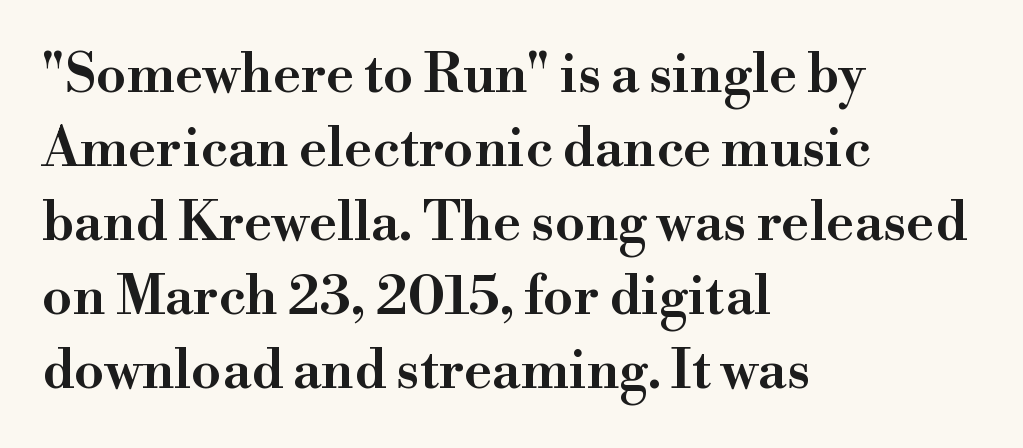
{"serif": "yes", "italic": "no", "bold": "semi", "weight": "semibold", "width": "normal", "stroke_contrast": "high", "x_height": "small", "monospaced": "no", "underline": "no", "align": "left", "line_spacing": "normal", "line_spacing_ratio": 1.37, "letter_spacing": "normal", "letter_spacing_em": 0.0, "glyph_px": 54}
